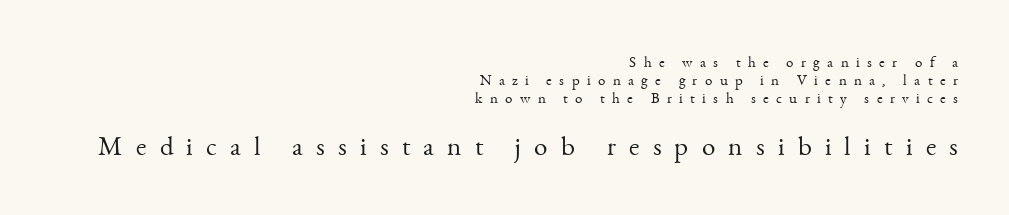
Q: Is the text bold? A: No.
Q: Is the text italic (slanted)? A: No, it is upright.
Q: Is the text underlined? A: No.
Q: How is the paragraph aligned? A: Right-aligned.
Q: Is the spacing between letters normal or unusually wide? A: Unusually wide.
Q: Which block of text is set in a larger size, the first (top) or the second (bottom)? A: The second (bottom) one.
